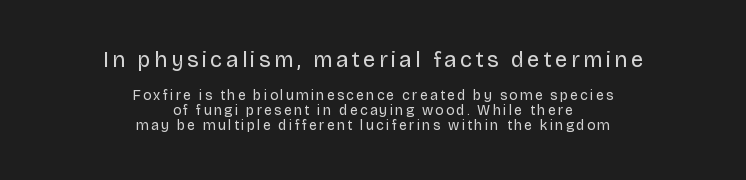
{"italic": "no", "bold": "no", "underline": "no", "align": "center", "line_spacing": "tight", "line_spacing_ratio": 1.04, "larger_block": "first", "size_ratio": 1.57, "glyph_px": 22}
